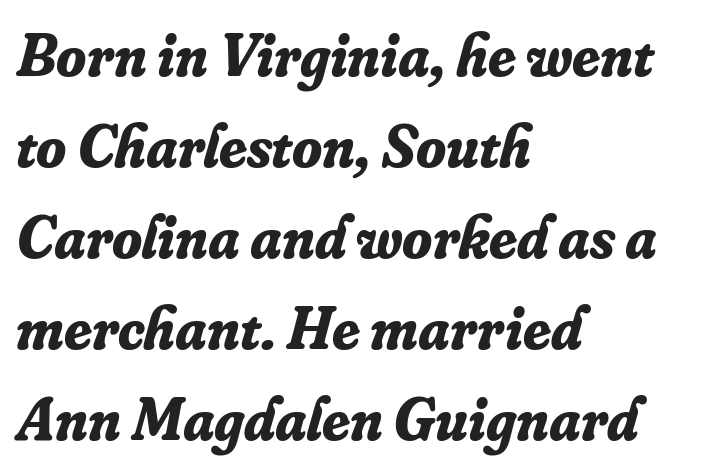
Each row of text sits above clean, open space. Looks like regular typesetting: each glyph gets only the width it needs. The characters display serif detailing at their extremities. Strokes here are thick enough to call this a true bold. Words appear dense and cohesive because spacing is normal. The space between consecutive lines is moderate.
